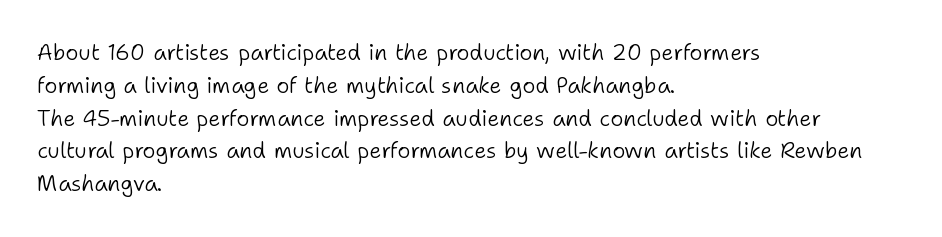
{"italic": "no", "bold": "no", "underline": "no", "align": "left", "line_spacing": "normal", "line_spacing_ratio": 1.49, "letter_spacing": "normal", "letter_spacing_em": 0.0, "glyph_px": 22}
